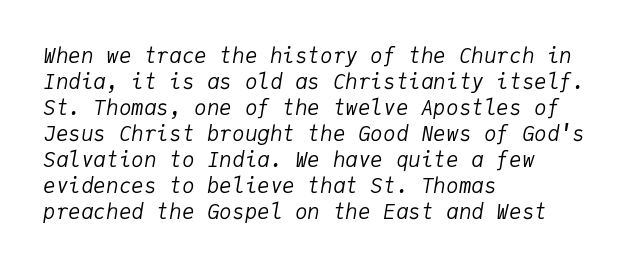
The text carries the slant typical of an italic or oblique font. The face used here is rendered with its standard letterfit. The text block is weighted toward the left margin, trailing off unevenly rightward. The baseline area is clear.
